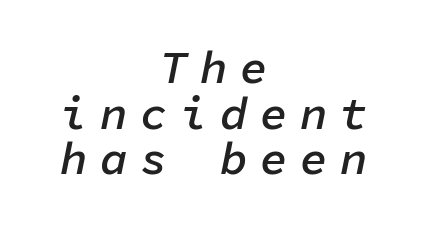
The image shows 46 px semibold type, italic (leaning right), monospaced; set centered, tight line spacing (0.99x), unusually wide letter spacing (+0.27 em), not underlined; low stroke contrast and a medium x-height.
